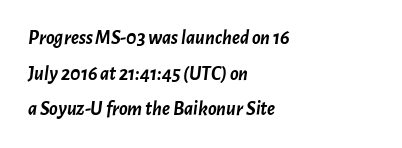
The image shows 20 px bold type, italic (leaning right); set left-aligned, line spacing 1.78x, normal letter spacing, not underlined.
